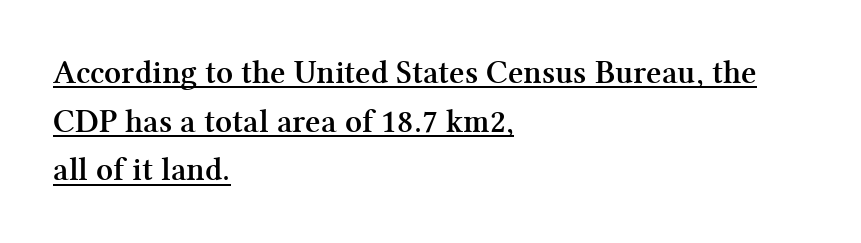
{"serif": "yes", "italic": "no", "bold": "yes", "weight": "semibold", "width": "normal", "stroke_contrast": "medium", "x_height": "medium", "monospaced": "no", "underline": "yes", "align": "left", "line_spacing": "normal", "line_spacing_ratio": 1.47, "letter_spacing": "normal", "letter_spacing_em": 0.0, "glyph_px": 33}
